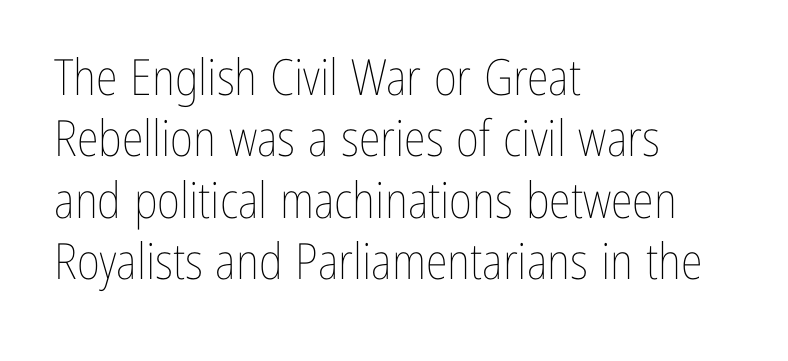
The image shows 50 px thin, condensed type, upright; set left-aligned, line spacing 1.23x, normal letter spacing, not underlined; low stroke contrast and a medium x-height.
